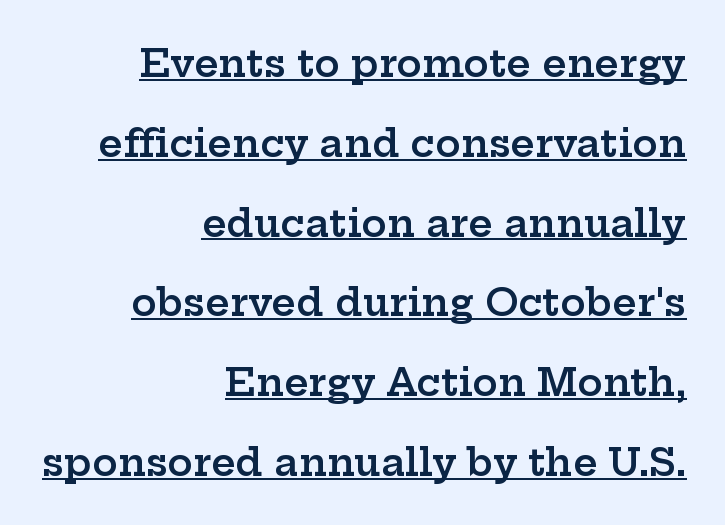
This sample has the flowing, uneven cadence of proportional lettering. The passage is arranged like a letterhead date or caption credit — flush right. The face used here is a semibold: visibly heavier than regular, lighter than bold. Examine the stroke ends and you'll spot serifs.
